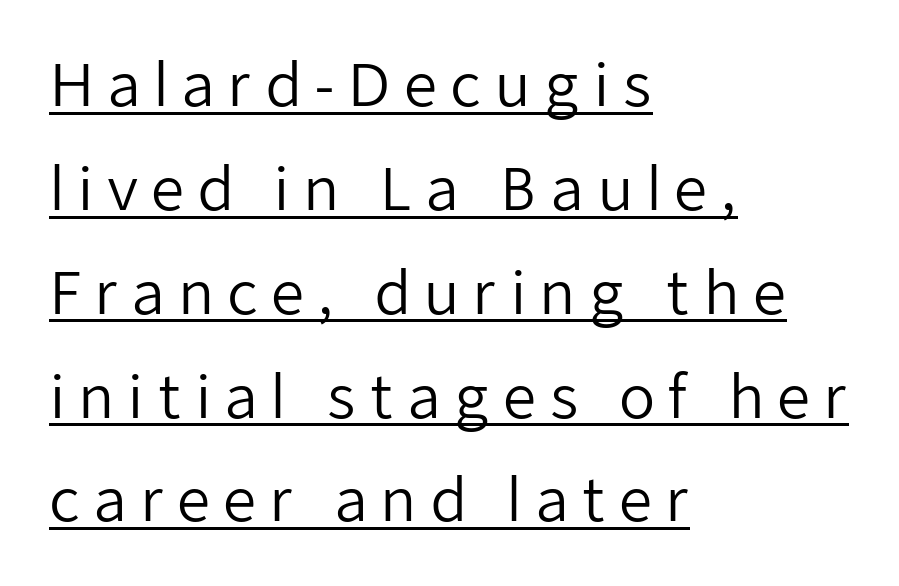
Q: Is the text bold? A: No.
Q: Is the text italic (slanted)? A: No, it is upright.
Q: Is the typeface a serif or a sans-serif typeface? A: Sans-serif.
Q: Is the text underlined? A: Yes.
Q: How is the paragraph aligned? A: Left-aligned.
Q: Is the spacing between letters normal or unusually wide? A: Unusually wide.
Q: Width (condensed, normal, or wide)? A: Normal.
Q: Stroke contrast? A: Low.
Q: x-height? A: Medium.
Q: Monospaced? A: No.
